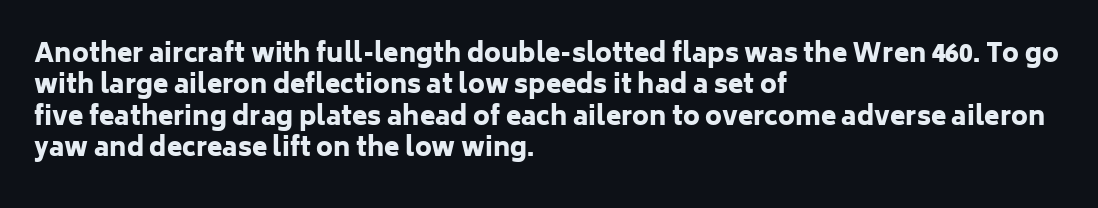
Q: Is the text bold? A: Yes.
Q: Is the text italic (slanted)? A: No, it is upright.
Q: Is the text underlined? A: No.
Q: How is the paragraph aligned? A: Left-aligned.
Q: Is the spacing between letters normal or unusually wide? A: Normal.
Q: Is the spacing between lines tight, normal or loose? A: Normal.
